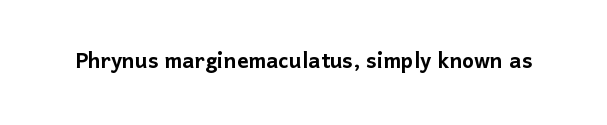
Q: Is the text italic (slanted)? A: No, it is upright.
Q: Is the typeface a serif or a sans-serif typeface? A: Sans-serif.
Q: Is the text underlined? A: No.
Q: Is the spacing between letters normal or unusually wide? A: Normal.
Q: Width (condensed, normal, or wide)? A: Normal.
Q: Stroke contrast? A: Low.
Q: x-height? A: Medium.
Q: Monospaced? A: No.
